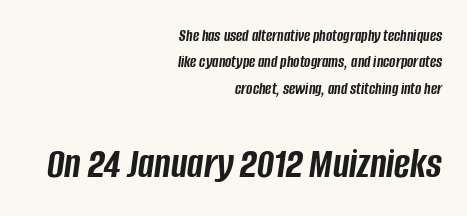
The image shows 43 px semibold, condensed type, italic (leaning right); set right-aligned, normal line spacing (1.55x), normal letter spacing, not underlined; the second (bottom) block is 2.53x larger; low stroke contrast and a large x-height.
